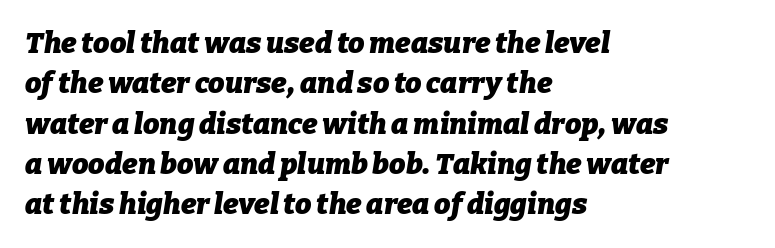
{"italic": "yes", "lean": "right", "slant_degrees": 9, "bold": "yes", "weight": "heavy", "width": "normal", "stroke_contrast": "low", "x_height": "medium", "monospaced": "no", "underline": "no", "align": "left", "line_spacing": "normal", "line_spacing_ratio": 1.39, "letter_spacing": "normal", "letter_spacing_em": 0.0, "glyph_px": 29}
